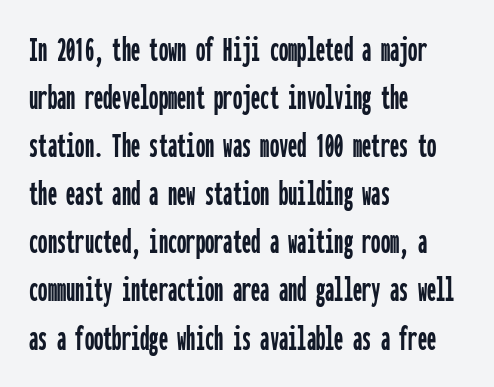
This sample is left-justified, so line endings fall wherever the words run out. Do the characters align in a grid? Yes, the font is monospaced. How would I describe the line gaps? Plain and ordinary. This is sans-serif lettering, the kind often seen on screens and signage.
